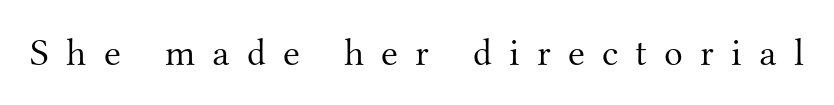
Observe the serifs anchoring each vertical stroke in this sample. The face used here is proportionally spaced, like ordinary book or web type. Heft: none added — not bold. Do the letters lean? They stand straight. The space beneath each line is pristine and unruled. A typesetter would call this heavily tracked-out type.
